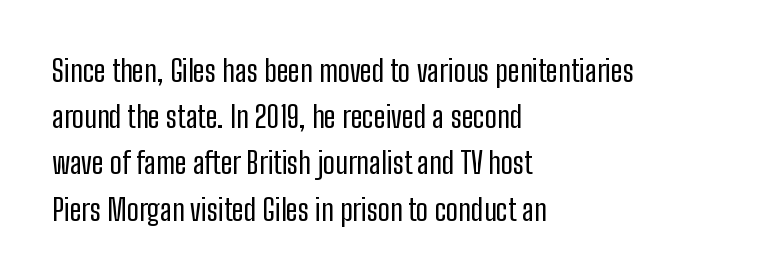
Q: Is the text bold? A: No.
Q: Is the text italic (slanted)? A: No, it is upright.
Q: Is the typeface a serif or a sans-serif typeface? A: Sans-serif.
Q: Is the text underlined? A: No.
Q: How is the paragraph aligned? A: Left-aligned.
Q: Is the spacing between letters normal or unusually wide? A: Normal.
Q: Is the spacing between lines tight, normal or loose? A: Normal.
Q: Width (condensed, normal, or wide)? A: Condensed.
Q: Stroke contrast? A: Low.
Q: x-height? A: Medium.
Q: Monospaced? A: No.
